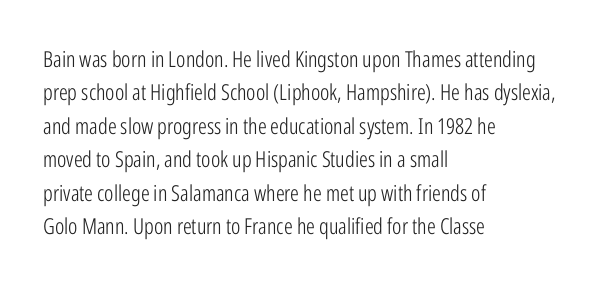
Q: Is the text bold? A: No.
Q: Is the text italic (slanted)? A: No, it is upright.
Q: Is the text underlined? A: No.
Q: How is the paragraph aligned? A: Left-aligned.
Q: Is the spacing between letters normal or unusually wide? A: Normal.
Q: Is the spacing between lines tight, normal or loose? A: Normal.
